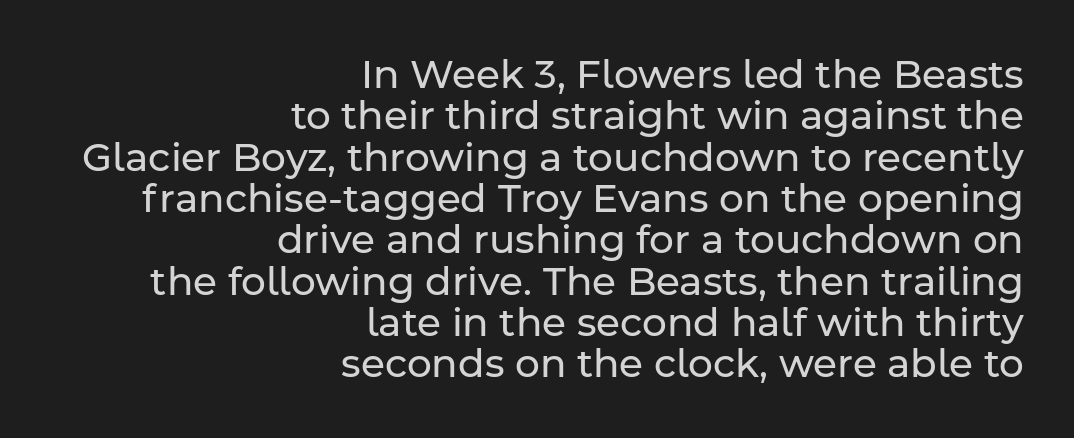
Q: Is the text bold? A: No.
Q: Is the text italic (slanted)? A: No, it is upright.
Q: Is the typeface a serif or a sans-serif typeface? A: Sans-serif.
Q: Is the text underlined? A: No.
Q: How is the paragraph aligned? A: Right-aligned.
Q: Is the spacing between letters normal or unusually wide? A: Normal.
Q: Is the spacing between lines tight, normal or loose? A: Tight.
Q: Width (condensed, normal, or wide)? A: Normal.
Q: Stroke contrast? A: Low.
Q: x-height? A: Medium.
Q: Monospaced? A: No.
